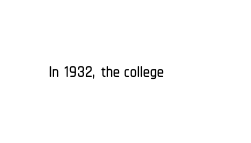
{"italic": "no", "underline": "no", "align": "left", "letter_spacing": "normal", "letter_spacing_em": 0.0, "glyph_px": 27}
